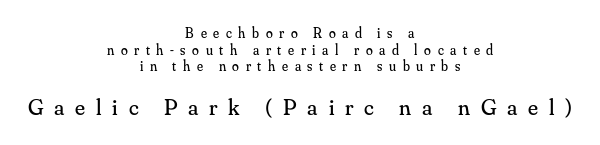
{"italic": "no", "bold": "no", "underline": "no", "align": "center", "line_spacing_ratio": 1.18, "letter_spacing": "wide", "letter_spacing_em": 0.47, "larger_block": "second", "size_ratio": 1.64, "glyph_px": 23}
